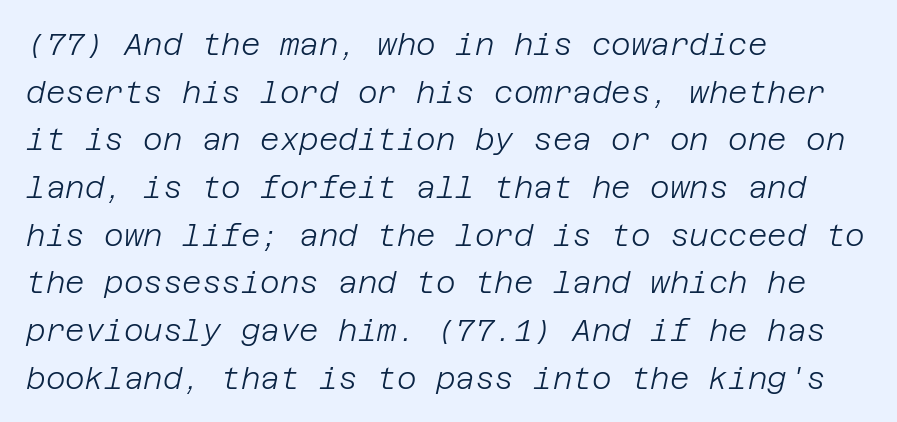
Rule under the text: the space is simply empty. Nobody touched the tracking dial on this one. The rendering uses a moderate line-height, typical for paragraphs. Stems and bowls with no extra thickness — not bold. Layout note: lines flush left. If you drew a line through each stem, it would be angled.
